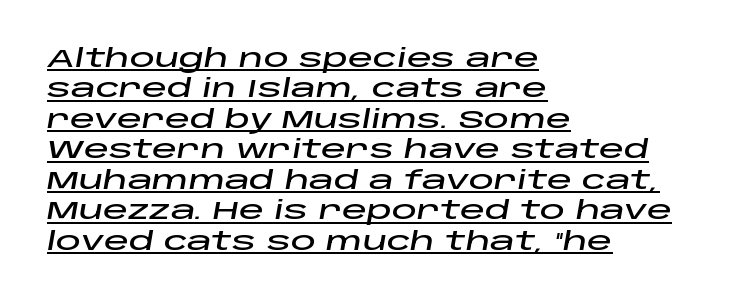
The image shows 25 px text type, italic (leaning right); set left-aligned, line spacing 1.22x, normal letter spacing, underlined.
